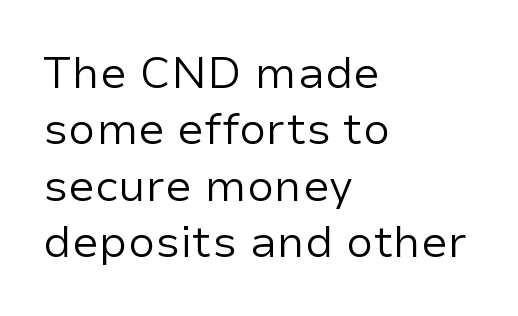
Q: Is the text bold? A: No.
Q: Is the text italic (slanted)? A: No, it is upright.
Q: Is the typeface a serif or a sans-serif typeface? A: Sans-serif.
Q: Is the text underlined? A: No.
Q: How is the paragraph aligned? A: Left-aligned.
Q: Is the spacing between letters normal or unusually wide? A: Normal.
Q: Is the spacing between lines tight, normal or loose? A: Normal.
Q: Width (condensed, normal, or wide)? A: Normal.
Q: Stroke contrast? A: Low.
Q: x-height? A: Medium.
Q: Monospaced? A: No.
